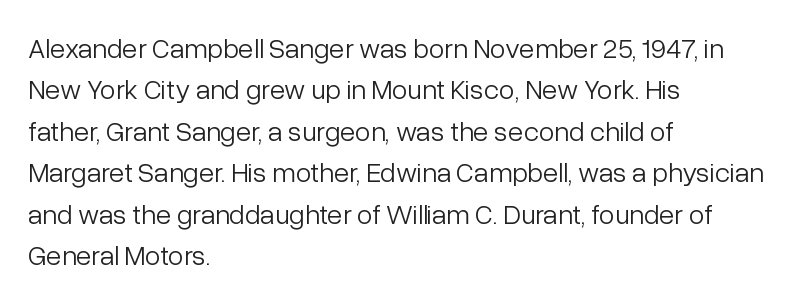
{"serif": "no", "italic": "no", "bold": "no", "weight": "light", "width": "normal", "stroke_contrast": "low", "x_height": "medium", "monospaced": "no", "underline": "no", "align": "left", "line_spacing": "normal", "line_spacing_ratio": 1.48, "letter_spacing": "normal", "letter_spacing_em": 0.0, "glyph_px": 28}
